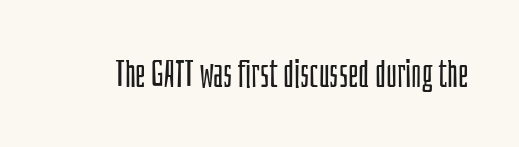
Nothing unusual about the tracking: characters are spaced as the font intends. Characters remain perfectly vertical along every line. Ink coverage per letter is moderate at most. No feet cap the strokes, marking this as sans-serif type. Check the space under the baseline: it is left empty.
